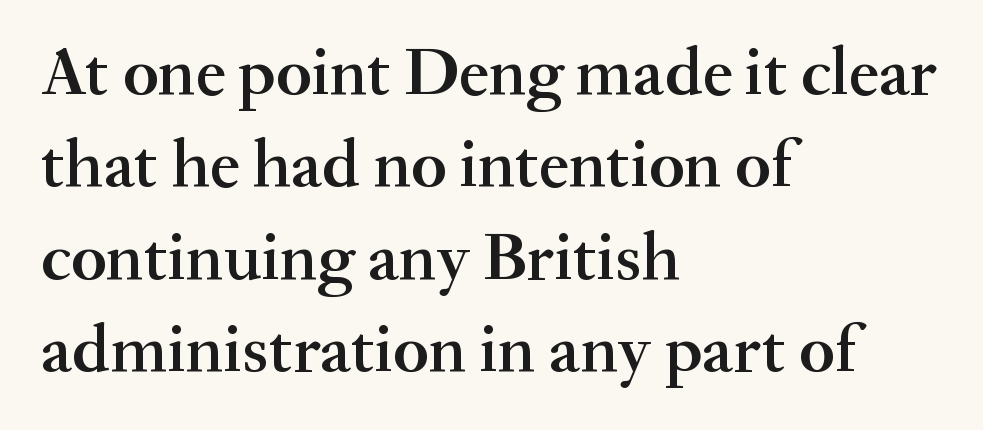
Tracking value appears to be zero — textbook default spacing. Typesetter's note: demi weight, one step under bold. Glance below the letters and you will spot only blank space. The typesetter chose a ragged-right arrangement here.
